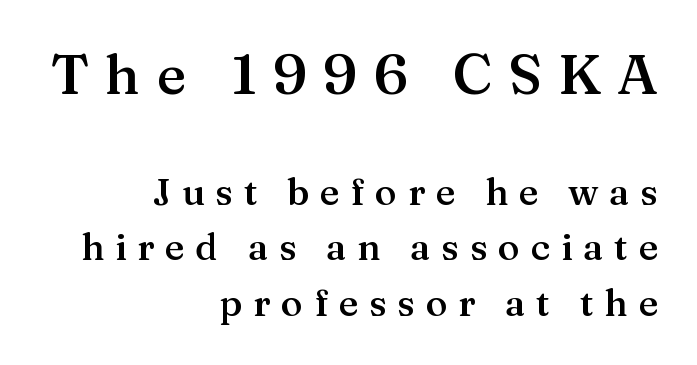
{"serif": "yes", "italic": "no", "bold": "semi", "weight": "semibold", "width": "normal", "stroke_contrast": "medium", "x_height": "medium", "monospaced": "no", "underline": "no", "align": "right", "line_spacing": "normal", "line_spacing_ratio": 1.5, "letter_spacing": "wide", "letter_spacing_em": 0.29, "larger_block": "first", "size_ratio": 1.51, "glyph_px": 56}
